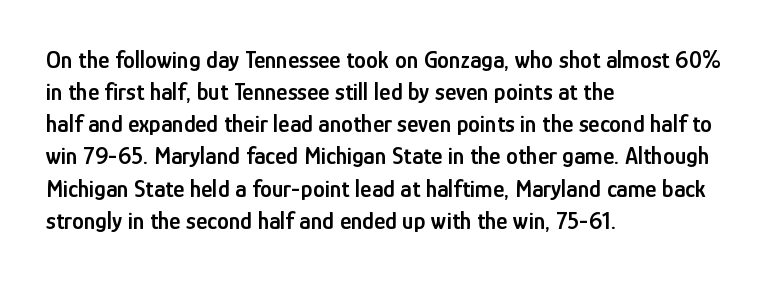
The string is rendered with underlining switched off. Stroke thickness is moderately raised; the sample reads as semibold. Tracking here is standard; glyphs follow each other at the usual distance. The block of text has a typical density, with ordinary space between rows.
